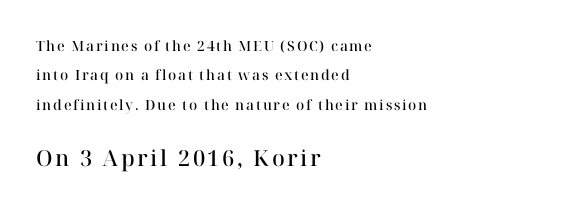
{"italic": "no", "bold": "semi", "underline": "no", "align": "left", "line_spacing": "loose", "line_spacing_ratio": 2.1, "larger_block": "second", "size_ratio": 1.57, "glyph_px": 22}
